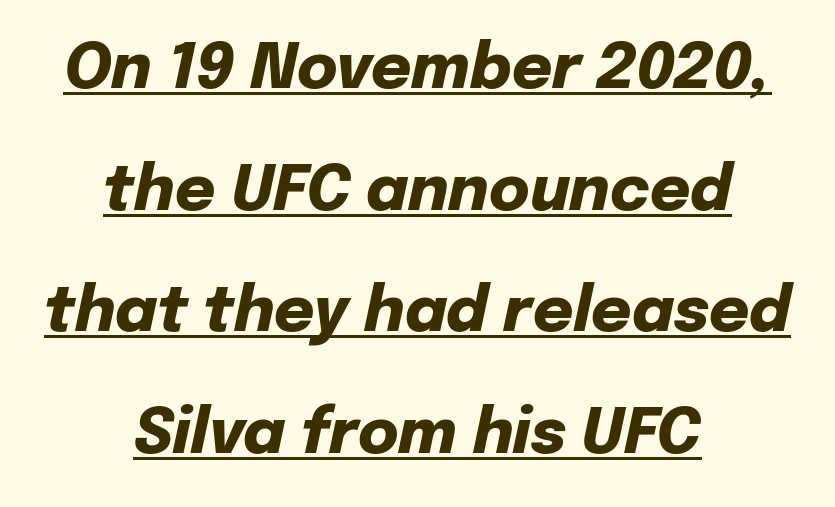
Q: Is the text bold? A: Yes.
Q: Is the text italic (slanted)? A: Yes, it leans right by about 12 degrees.
Q: Is the text underlined? A: Yes.
Q: How is the paragraph aligned? A: Centered.
Q: Is the spacing between letters normal or unusually wide? A: Normal.
Q: Is the spacing between lines tight, normal or loose? A: Loose.
Q: Width (condensed, normal, or wide)? A: Normal.
Q: Stroke contrast? A: Low.
Q: x-height? A: Medium.
Q: Monospaced? A: No.
